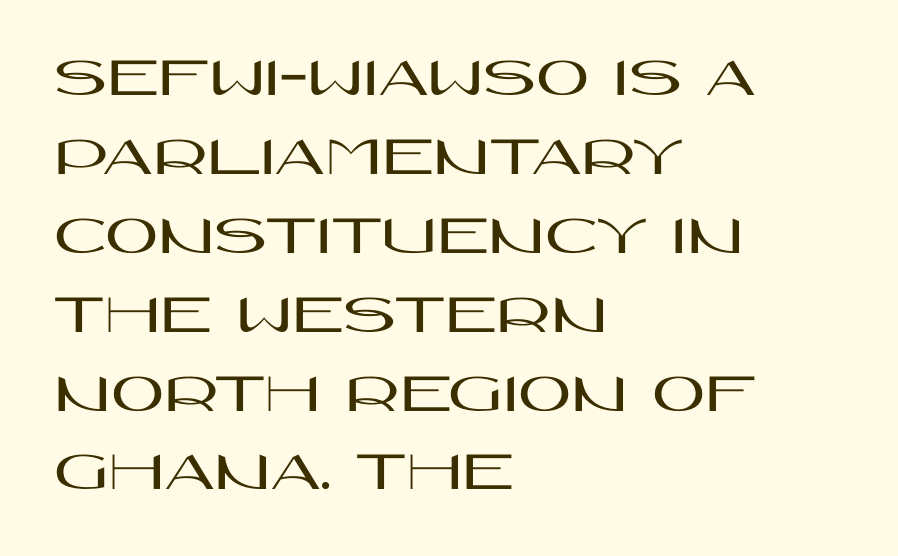
The image shows 58 px wide sans-serif type, upright; set left-aligned, normal line spacing (1.36x), normal letter spacing, not underlined; high stroke contrast and a large x-height.
